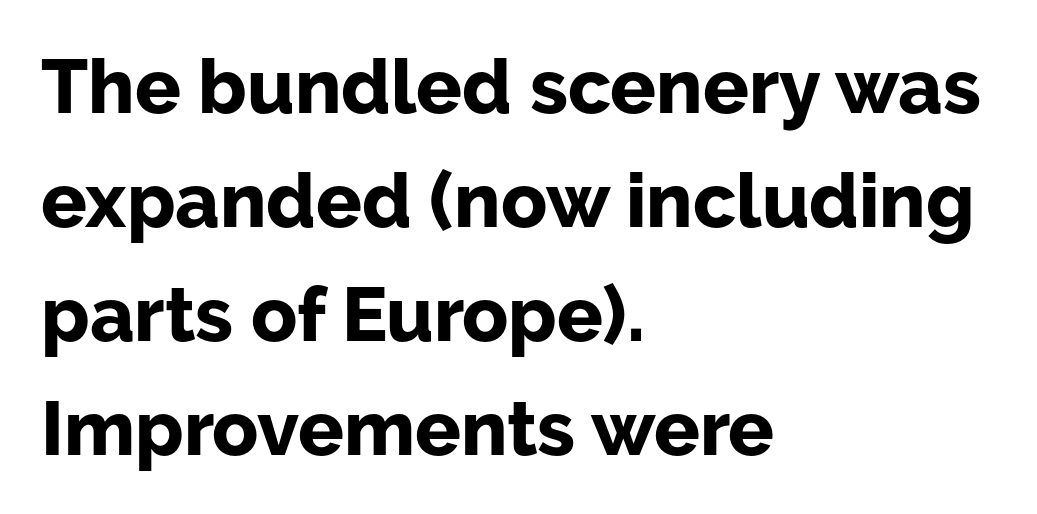
{"serif": "no", "italic": "no", "bold": "yes", "weight": "bold", "width": "normal", "stroke_contrast": "low", "x_height": "medium", "monospaced": "no", "underline": "no", "align": "left", "line_spacing": "normal", "line_spacing_ratio": 1.5, "letter_spacing": "normal", "letter_spacing_em": 0.0, "glyph_px": 76}
